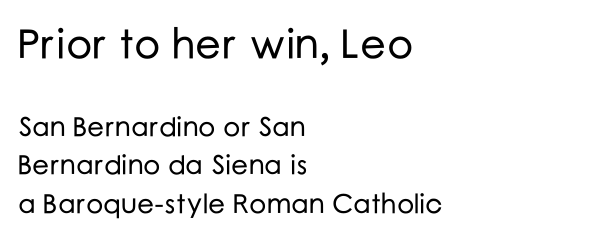
{"serif": "no", "italic": "no", "width": "normal", "stroke_contrast": "low", "x_height": "medium", "monospaced": "no", "underline": "no", "align": "left", "line_spacing": "normal", "line_spacing_ratio": 1.42, "letter_spacing": "normal", "letter_spacing_em": 0.0, "larger_block": "first", "size_ratio": 1.52, "glyph_px": 41}
